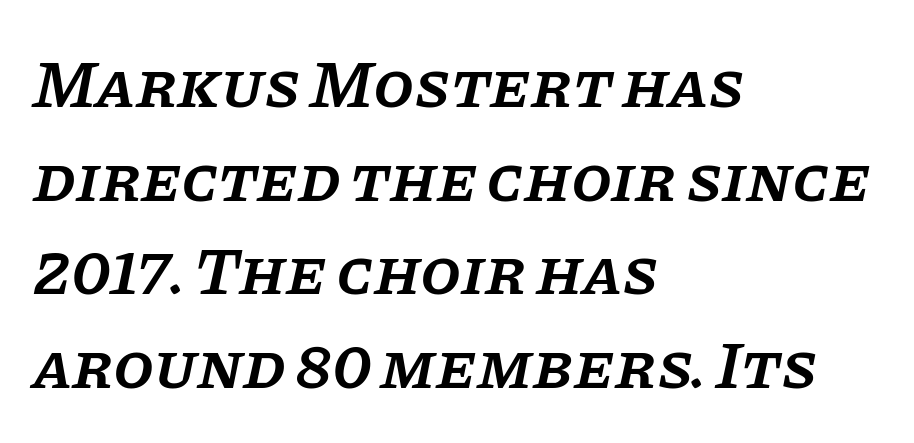
{"serif": "yes", "italic": "yes", "lean": "right", "slant_degrees": 11, "bold": "semi", "weight": "semibold", "width": "normal", "stroke_contrast": "low", "x_height": "large", "monospaced": "no", "underline": "no", "align": "left", "line_spacing": "normal", "line_spacing_ratio": 1.42, "letter_spacing": "normal", "letter_spacing_em": 0.0, "glyph_px": 66}
